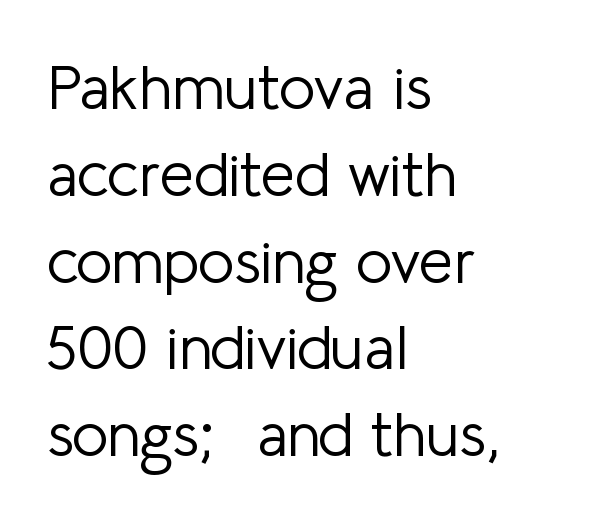
{"serif": "no", "italic": "no", "bold": "no", "weight": "light", "width": "normal", "stroke_contrast": "low", "x_height": "medium", "monospaced": "no", "underline": "no", "align": "left", "line_spacing": "normal", "line_spacing_ratio": 1.4, "letter_spacing": "normal", "letter_spacing_em": 0.0, "glyph_px": 62}
